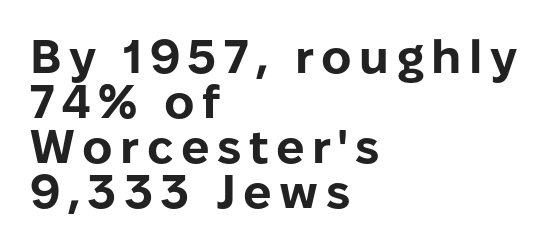
Type without underlining. The characters display no serif detailing; their extremities are plain. Proportional: the letters do not fall into vertical columns. You'd pick this weight for a headline — it's a proper bold. Horizontally, the lines are justified to the leading edge only.
